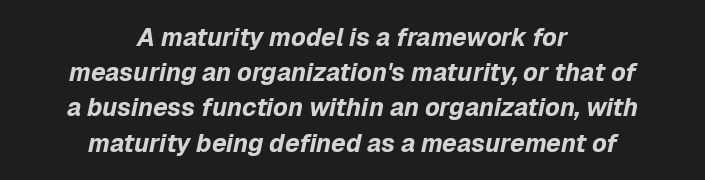
The image shows 25 px bold type, italic (leaning right); set centered, normal line spacing (1.41x), normal letter spacing, not underlined.
